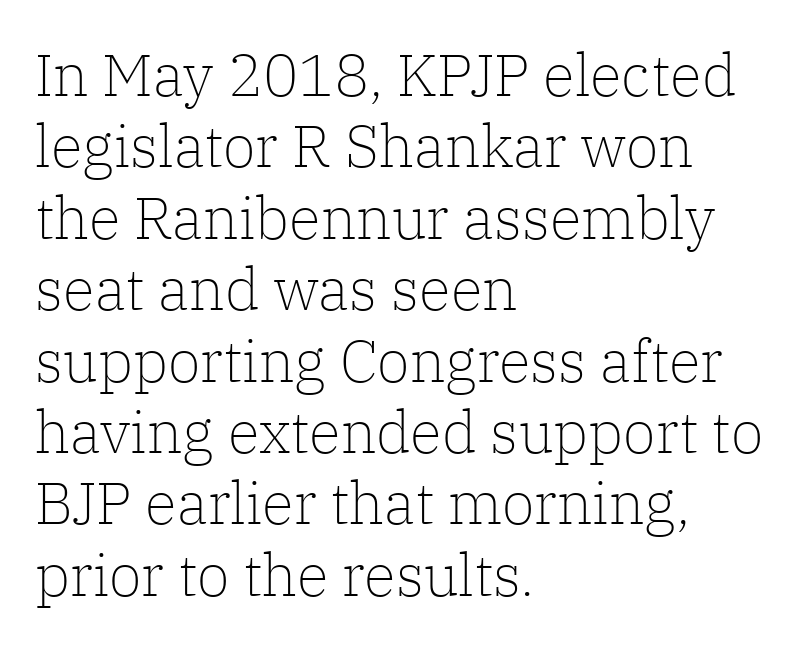
{"serif": "yes", "italic": "no", "bold": "no", "weight": "light", "width": "normal", "stroke_contrast": "low", "x_height": "medium", "monospaced": "no", "underline": "no", "align": "left", "line_spacing_ratio": 1.21, "letter_spacing": "normal", "letter_spacing_em": 0.0, "glyph_px": 59}
